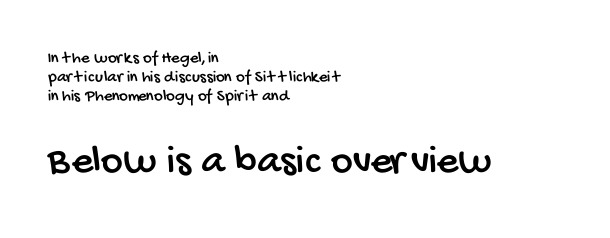
The image shows 42 px condensed sans-serif type; set left-aligned, tight line spacing (1.11x), normal letter spacing, not underlined; the second (bottom) block is 2.47x larger; low stroke contrast and a large x-height.
